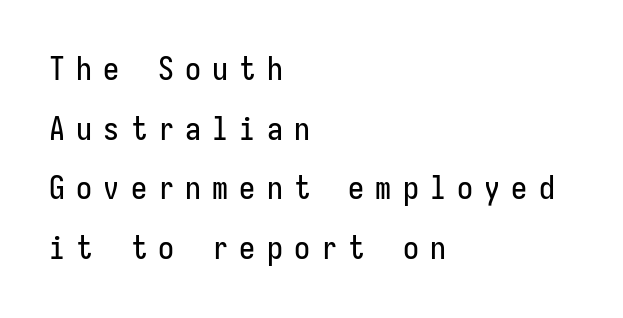
Style check: upright. How are the letters spaced? Widely, with obvious added tracking. A bare baseline throughout the passage. These lines are composed in type without serifs. Line beginnings align vertically; line endings do not.
